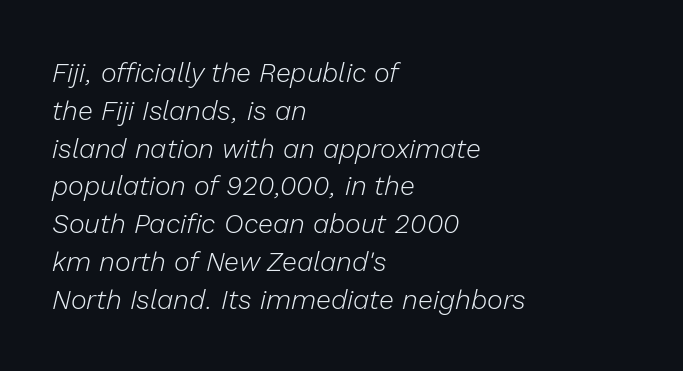
Q: Is the text bold? A: No.
Q: Is the text italic (slanted)? A: Yes, it leans right by about 13 degrees.
Q: Is the text underlined? A: No.
Q: How is the paragraph aligned? A: Left-aligned.
Q: Is the spacing between letters normal or unusually wide? A: Normal.
Q: Is the spacing between lines tight, normal or loose? A: Normal.
